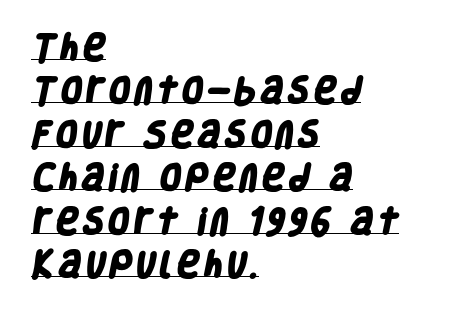
Q: Is the text bold? A: Yes.
Q: Is the typeface a serif or a sans-serif typeface? A: Sans-serif.
Q: Is the text underlined? A: Yes.
Q: How is the paragraph aligned? A: Left-aligned.
Q: Is the spacing between lines tight, normal or loose? A: Normal.
Q: Width (condensed, normal, or wide)? A: Condensed.
Q: Stroke contrast? A: Low.
Q: x-height? A: Large.
Q: Monospaced? A: No.
